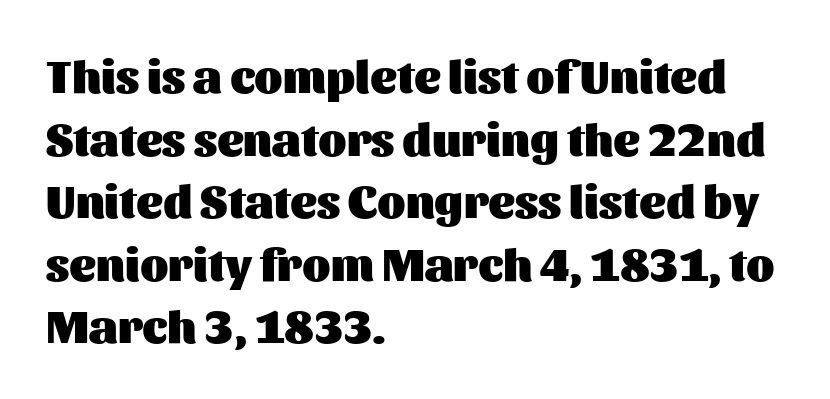
Q: Is the text bold? A: Yes.
Q: Is the text italic (slanted)? A: No, it is upright.
Q: Is the typeface a serif or a sans-serif typeface? A: Sans-serif.
Q: Is the text underlined? A: No.
Q: How is the paragraph aligned? A: Left-aligned.
Q: Is the spacing between letters normal or unusually wide? A: Normal.
Q: Is the spacing between lines tight, normal or loose? A: Normal.
Q: Width (condensed, normal, or wide)? A: Normal.
Q: Stroke contrast? A: Medium.
Q: x-height? A: Medium.
Q: Monospaced? A: No.
